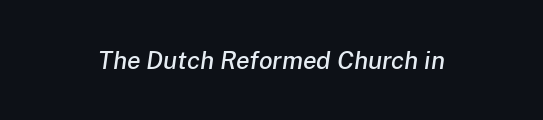
{"italic": "yes", "lean": "right", "slant_degrees": 8, "underline": "no", "letter_spacing": "normal", "letter_spacing_em": 0.0, "glyph_px": 25}
